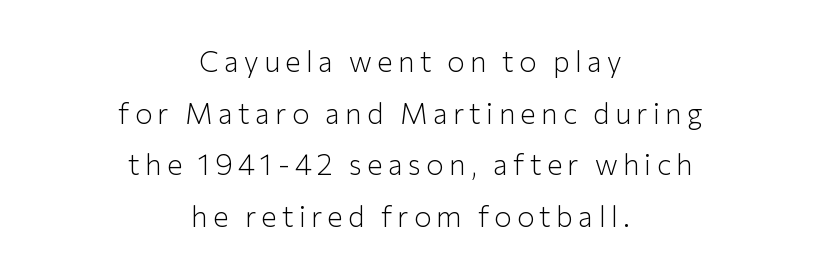
{"serif": "no", "italic": "no", "bold": "no", "weight": "light", "width": "normal", "stroke_contrast": "low", "x_height": "medium", "monospaced": "no", "underline": "no", "align": "center", "line_spacing_ratio": 1.78, "glyph_px": 29}
